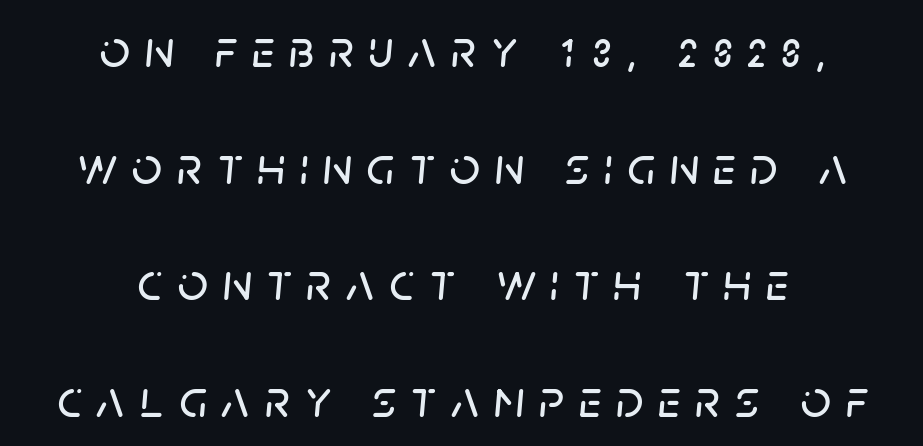
Q: Is the text italic (slanted)? A: Yes, it leans right by about 5 degrees.
Q: Is the text underlined? A: No.
Q: How is the paragraph aligned? A: Centered.
Q: Is the spacing between letters normal or unusually wide? A: Unusually wide.
Q: Is the spacing between lines tight, normal or loose? A: Loose.
Q: Width (condensed, normal, or wide)? A: Normal.
Q: Stroke contrast? A: Low.
Q: x-height? A: Large.
Q: Monospaced? A: No.
